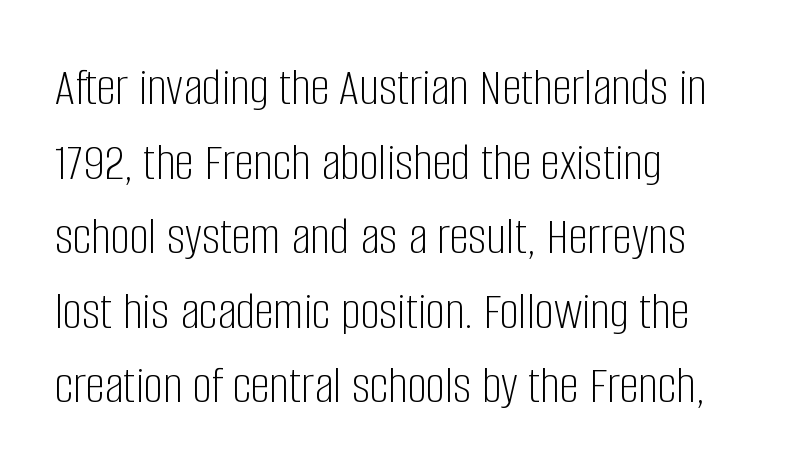
The image shows 54 px light, condensed sans-serif type, upright; set left-aligned, normal line spacing (1.38x), normal letter spacing, not underlined; low stroke contrast and a large x-height.
